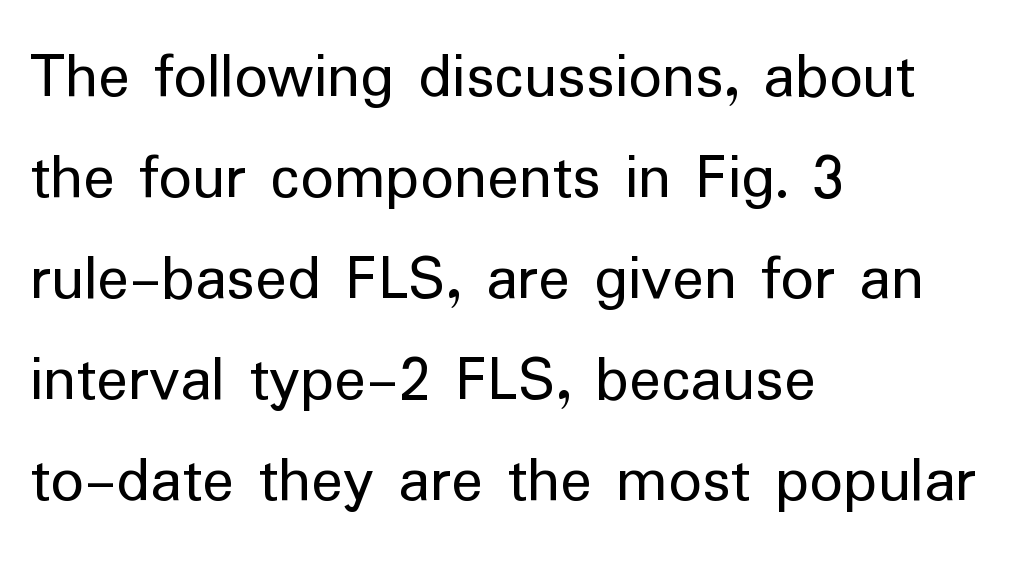
The image shows 66 px regular-weight sans-serif type, upright; set left-aligned, normal line spacing (1.53x), normal letter spacing, not underlined; low stroke contrast and a medium x-height.
